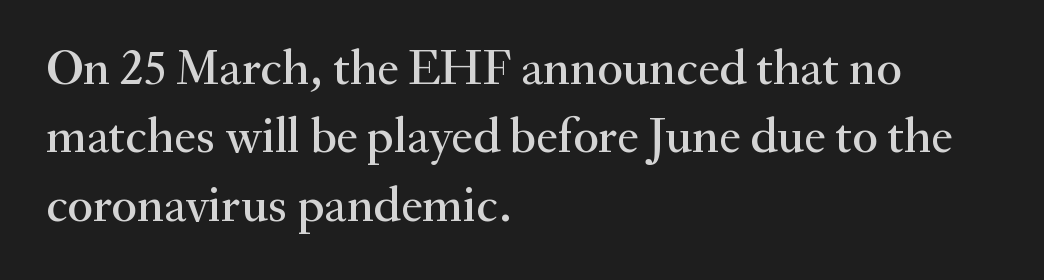
{"serif": "yes", "italic": "no", "width": "normal", "stroke_contrast": "medium", "x_height": "small", "monospaced": "no", "underline": "no", "align": "left", "line_spacing": "normal", "line_spacing_ratio": 1.37, "letter_spacing": "normal", "letter_spacing_em": 0.0, "glyph_px": 50}
